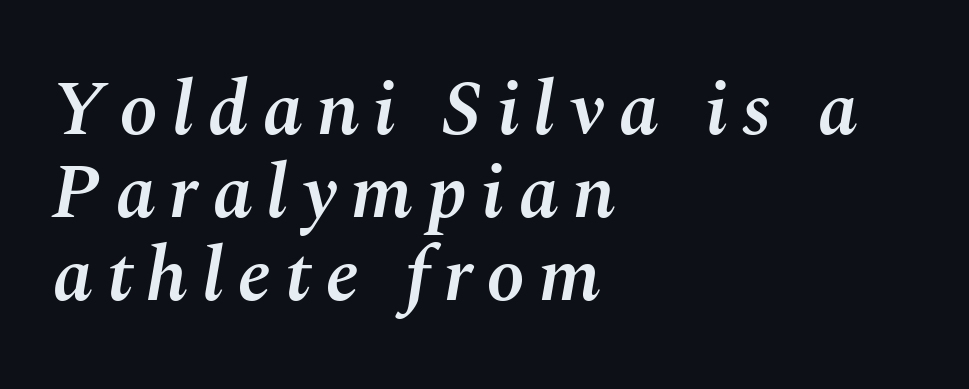
Where is the straight margin? On the left. The strip under each line holds only bare page. Emphasis-style slanted type is in use. Is this a fixed-width face? No — the glyphs have proportional, varying widths. A semibold gives these letters moderate extra thickness, short of bold.
